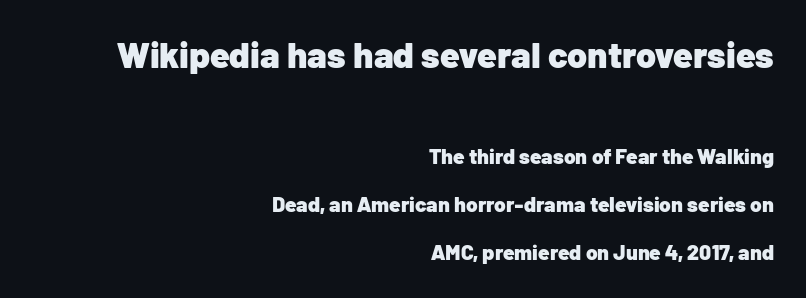
{"serif": "no", "italic": "no", "bold": "yes", "weight": "heavy", "width": "normal", "stroke_contrast": "low", "x_height": "medium", "monospaced": "no", "underline": "no", "align": "right", "line_spacing": "loose", "line_spacing_ratio": 2.29, "letter_spacing": "normal", "letter_spacing_em": 0.0, "larger_block": "first", "size_ratio": 1.71, "glyph_px": 36}
